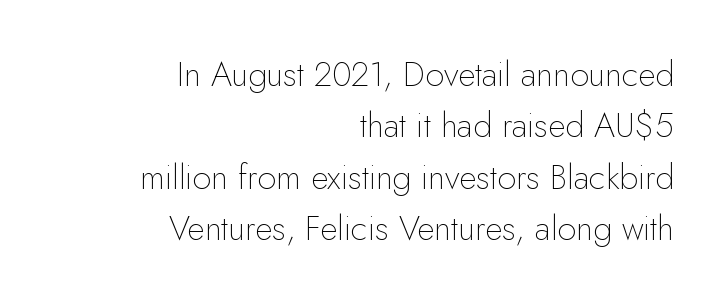
Q: Is the text bold? A: No.
Q: Is the text italic (slanted)? A: No, it is upright.
Q: Is the typeface a serif or a sans-serif typeface? A: Sans-serif.
Q: Is the text underlined? A: No.
Q: How is the paragraph aligned? A: Right-aligned.
Q: Is the spacing between letters normal or unusually wide? A: Normal.
Q: Is the spacing between lines tight, normal or loose? A: Normal.
Q: Width (condensed, normal, or wide)? A: Normal.
Q: Stroke contrast? A: Low.
Q: x-height? A: Small.
Q: Monospaced? A: No.
